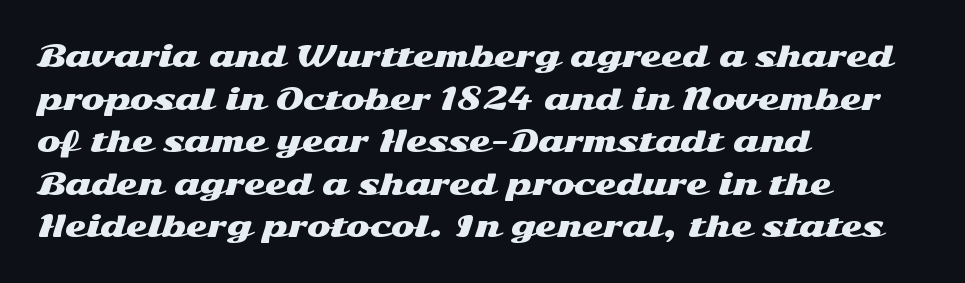
The image shows 28 px wide sans-serif type; set left-aligned, normal line spacing (1.52x), normal letter spacing, not underlined; medium stroke contrast and a medium x-height.
